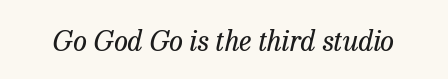
{"serif": "yes", "italic": "yes", "lean": "right", "slant_degrees": 13, "bold": "no", "weight": "regular", "width": "normal", "stroke_contrast": "low", "x_height": "medium", "monospaced": "no", "underline": "no", "letter_spacing": "normal", "letter_spacing_em": 0.0, "glyph_px": 28}
